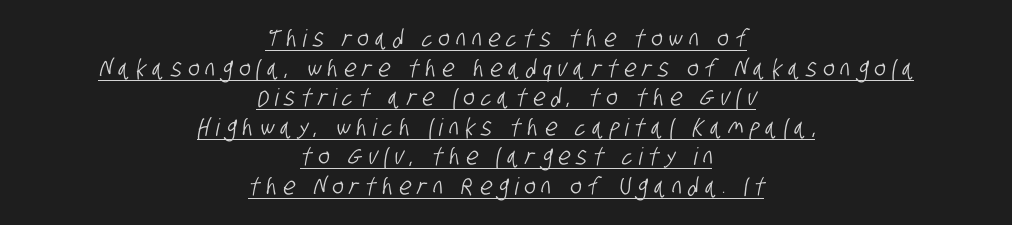
{"underline": "yes", "align": "center", "line_spacing_ratio": 1.23, "letter_spacing": "wide", "letter_spacing_em": 0.26, "glyph_px": 24}
